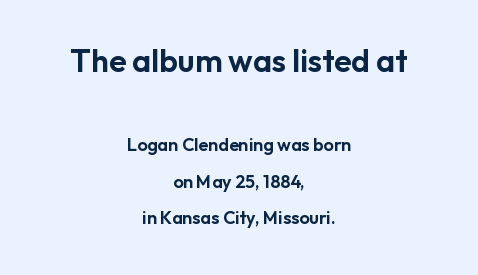
{"serif": "no", "italic": "no", "width": "normal", "stroke_contrast": "low", "x_height": "medium", "monospaced": "no", "underline": "no", "align": "center", "line_spacing": "loose", "line_spacing_ratio": 2.04, "letter_spacing": "normal", "letter_spacing_em": 0.0, "larger_block": "first", "size_ratio": 1.78, "glyph_px": 32}
